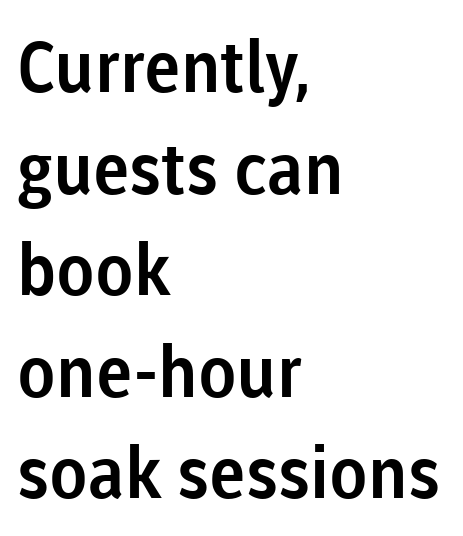
Q: Is the text italic (slanted)? A: No, it is upright.
Q: Is the typeface a serif or a sans-serif typeface? A: Sans-serif.
Q: Is the text underlined? A: No.
Q: How is the paragraph aligned? A: Left-aligned.
Q: Is the spacing between letters normal or unusually wide? A: Normal.
Q: Is the spacing between lines tight, normal or loose? A: Normal.
Q: Width (condensed, normal, or wide)? A: Normal.
Q: Stroke contrast? A: Low.
Q: x-height? A: Medium.
Q: Monospaced? A: No.
